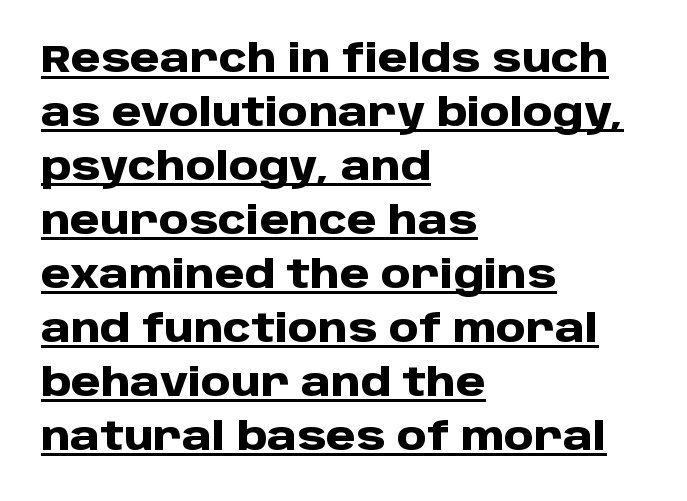
{"serif": "no", "italic": "no", "bold": "yes", "weight": "heavy", "width": "normal", "stroke_contrast": "low", "x_height": "large", "monospaced": "no", "underline": "yes", "align": "left", "line_spacing": "normal", "line_spacing_ratio": 1.42, "letter_spacing": "normal", "letter_spacing_em": 0.0, "glyph_px": 38}
